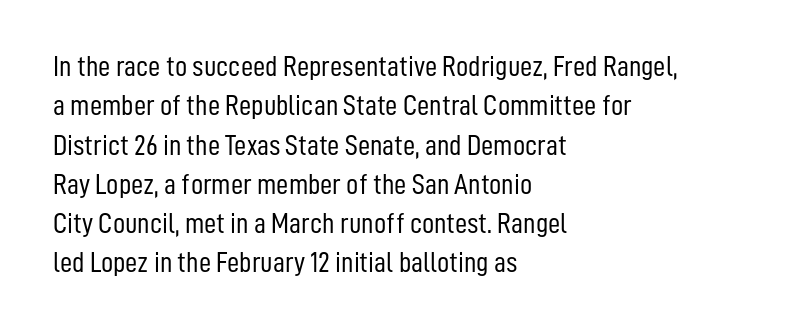
Q: Is the text bold? A: No.
Q: Is the text italic (slanted)? A: No, it is upright.
Q: Is the typeface a serif or a sans-serif typeface? A: Sans-serif.
Q: Is the text underlined? A: No.
Q: How is the paragraph aligned? A: Left-aligned.
Q: Is the spacing between letters normal or unusually wide? A: Normal.
Q: Is the spacing between lines tight, normal or loose? A: Normal.
Q: Width (condensed, normal, or wide)? A: Condensed.
Q: Stroke contrast? A: Low.
Q: x-height? A: Medium.
Q: Monospaced? A: No.
